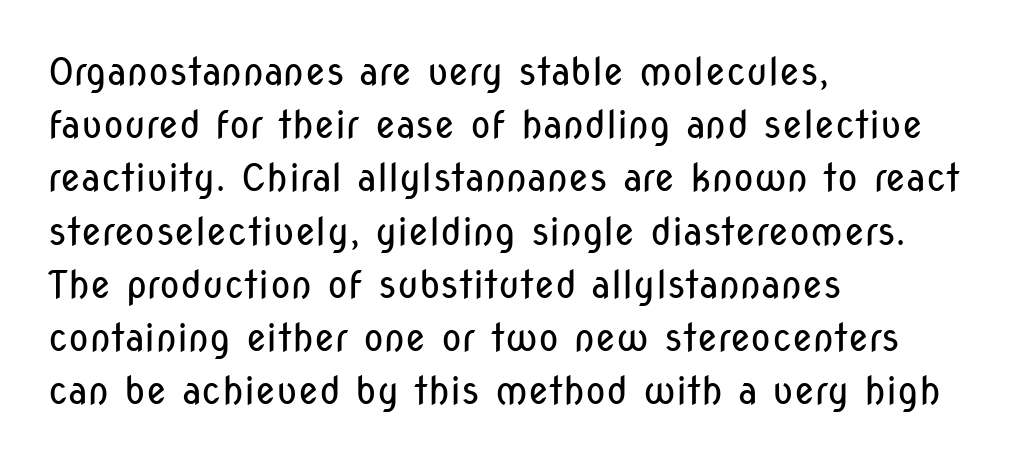
The image shows 38 px regular-weight, condensed sans-serif type, upright; set left-aligned, normal line spacing (1.4x), normal letter spacing, not underlined; low stroke contrast and a medium x-height.
